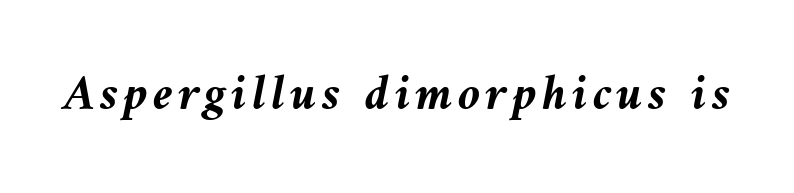
{"italic": "yes", "lean": "left", "slant_degrees": 10, "bold": "yes", "weight": "semibold", "width": "normal", "stroke_contrast": "medium", "x_height": "medium", "monospaced": "no", "underline": "no", "glyph_px": 51}
